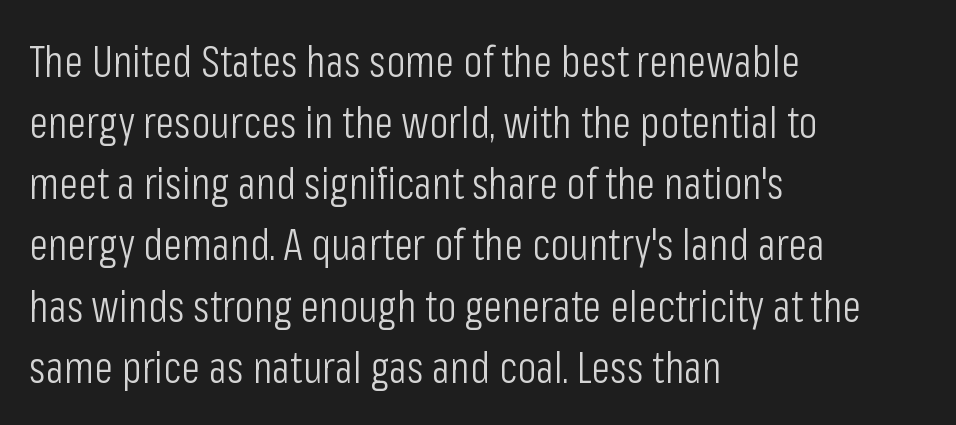
{"serif": "no", "italic": "no", "bold": "no", "weight": "light", "width": "condensed", "stroke_contrast": "low", "x_height": "medium", "monospaced": "no", "underline": "no", "align": "left", "line_spacing": "normal", "line_spacing_ratio": 1.39, "letter_spacing": "normal", "letter_spacing_em": 0.0, "glyph_px": 44}
